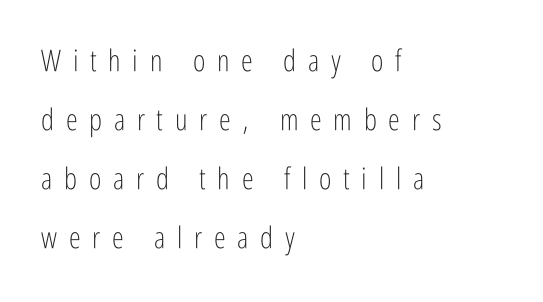
{"serif": "no", "italic": "no", "bold": "no", "weight": "light", "width": "condensed", "stroke_contrast": "low", "x_height": "medium", "monospaced": "no", "underline": "no", "align": "left", "line_spacing": "loose", "line_spacing_ratio": 1.97, "letter_spacing": "wide", "letter_spacing_em": 0.39, "glyph_px": 30}
